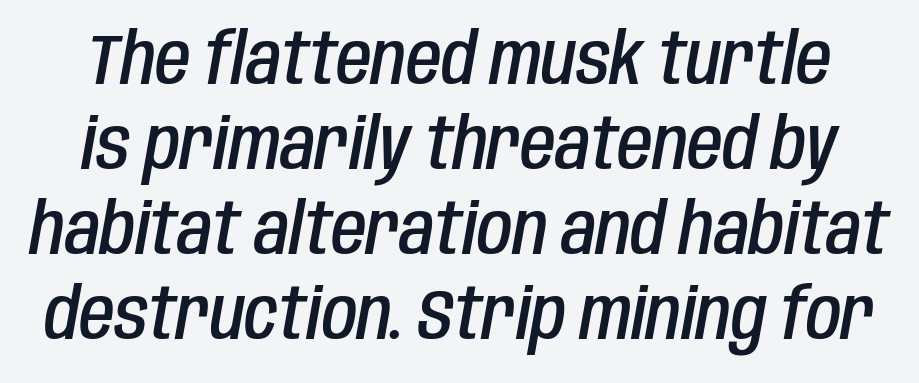
Q: Is the text bold? A: Semi-bold.
Q: Is the text italic (slanted)? A: Yes, it leans right by about 10 degrees.
Q: Is the text underlined? A: No.
Q: Is the spacing between letters normal or unusually wide? A: Normal.
Q: Width (condensed, normal, or wide)? A: Condensed.
Q: Stroke contrast? A: Low.
Q: x-height? A: Large.
Q: Monospaced? A: No.
